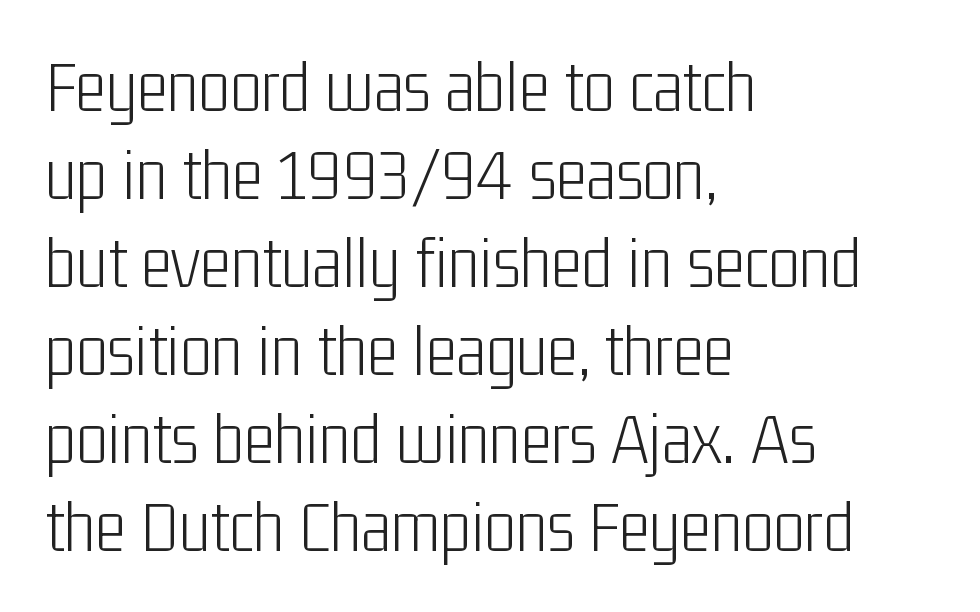
{"serif": "no", "italic": "no", "bold": "no", "weight": "light", "width": "condensed", "stroke_contrast": "low", "x_height": "medium", "monospaced": "no", "underline": "no", "align": "left", "line_spacing_ratio": 1.19, "letter_spacing": "normal", "letter_spacing_em": 0.0, "glyph_px": 74}
